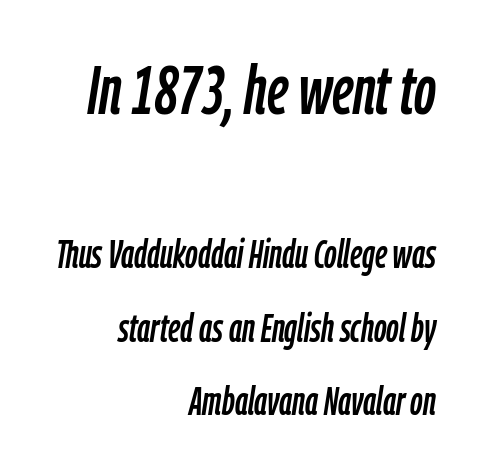
Q: Is the text italic (slanted)? A: Yes, it leans right by about 9 degrees.
Q: Is the text underlined? A: No.
Q: How is the paragraph aligned? A: Right-aligned.
Q: Is the spacing between letters normal or unusually wide? A: Normal.
Q: Which block of text is set in a larger size, the first (top) or the second (bottom)? A: The first (top) one.
Q: Width (condensed, normal, or wide)? A: Condensed.
Q: Stroke contrast? A: Low.
Q: x-height? A: Medium.
Q: Monospaced? A: No.
